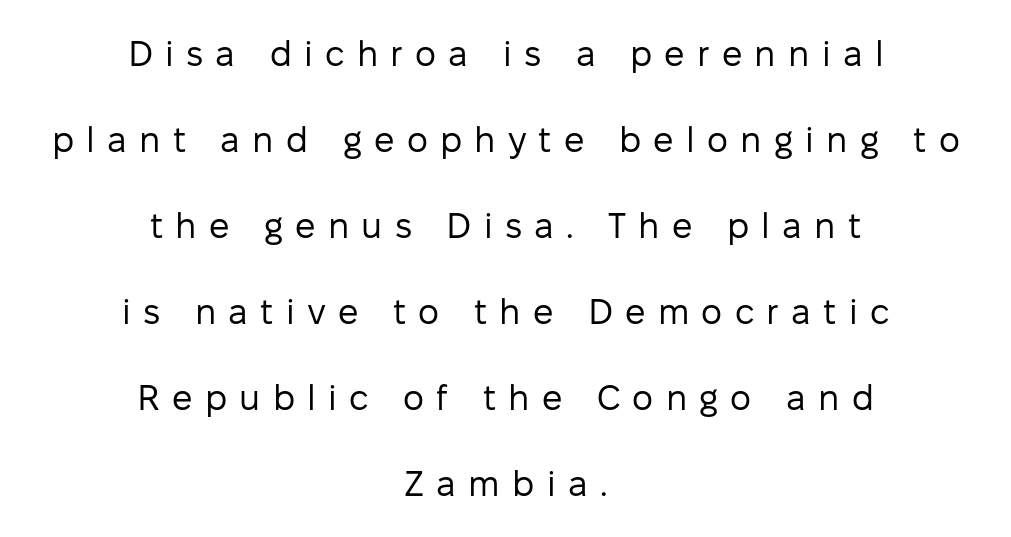
{"serif": "no", "italic": "no", "bold": "no", "weight": "regular", "width": "normal", "stroke_contrast": "low", "x_height": "medium", "monospaced": "no", "underline": "no", "align": "center", "line_spacing": "loose", "line_spacing_ratio": 2.39, "letter_spacing": "wide", "letter_spacing_em": 0.34, "glyph_px": 36}
